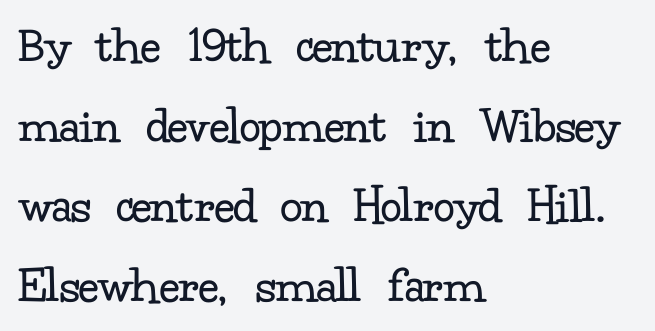
{"serif": "yes", "italic": "no", "bold": "no", "weight": "regular", "width": "normal", "stroke_contrast": "low", "x_height": "small", "monospaced": "no", "underline": "no", "align": "left", "line_spacing": "normal", "line_spacing_ratio": 1.51, "letter_spacing": "normal", "letter_spacing_em": 0.0, "glyph_px": 53}
